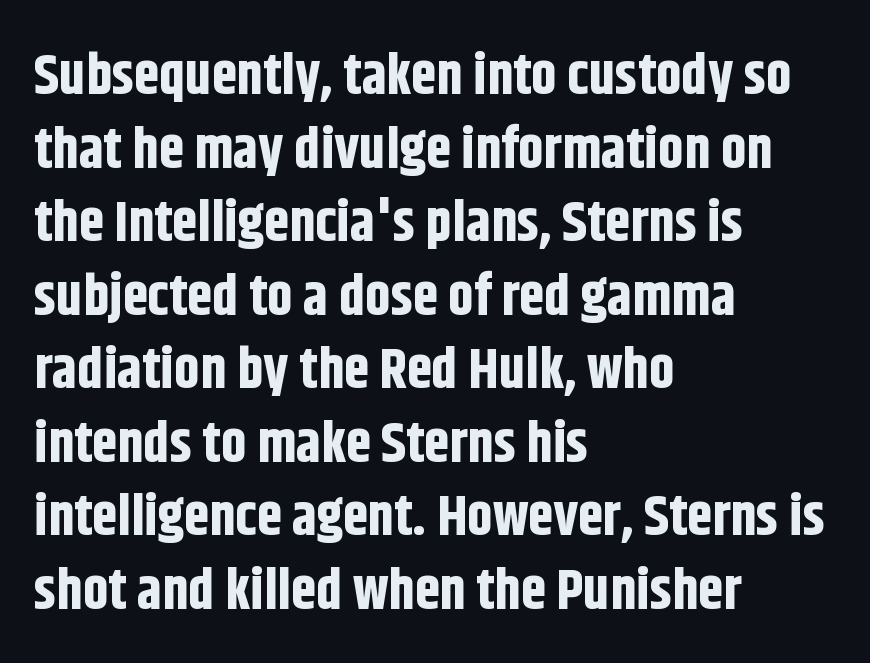
The passage shown is typed in a proportional face where columns would drift. These lines were composed using upright roman letters. The passage shown is not underscored anywhere. Interline gaps are of average width in this sample.
